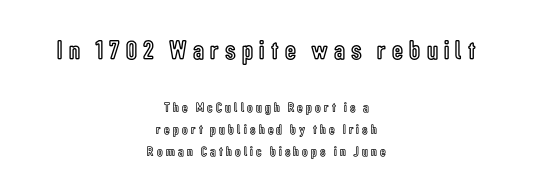
Check under the words: just untouched page. Honestly, the letter spacing is so wide it's the main thing you notice. The type sits square on the baseline with zero lean. Caption: multi-line text, centered on the measure.
